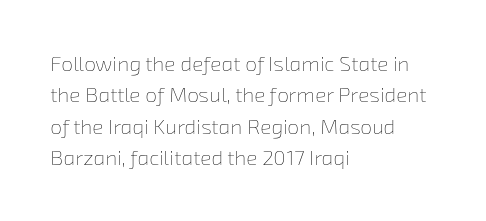
Horizontal alignment here is leftward, the default for most running prose. Inter-character spacing is left at the font's built-in metrics. The typeface has the unassuming heft of standard copy or less. Descender tails drop into unmarked territory. This sample keeps an unexceptional amount of space between lines.
